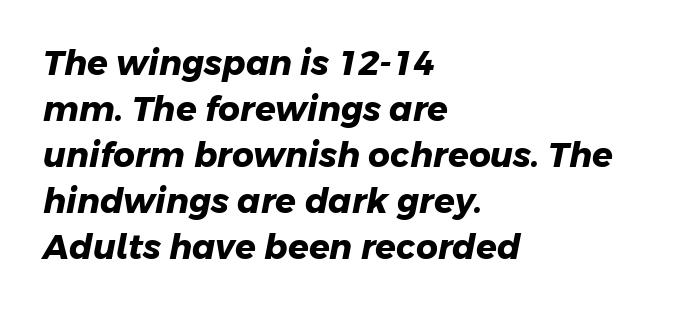
{"serif": "no", "bold": "yes", "weight": "heavy", "width": "normal", "stroke_contrast": "low", "x_height": "medium", "monospaced": "no", "underline": "no", "align": "left", "line_spacing": "normal", "line_spacing_ratio": 1.35, "letter_spacing": "normal", "letter_spacing_em": 0.0, "glyph_px": 34}
